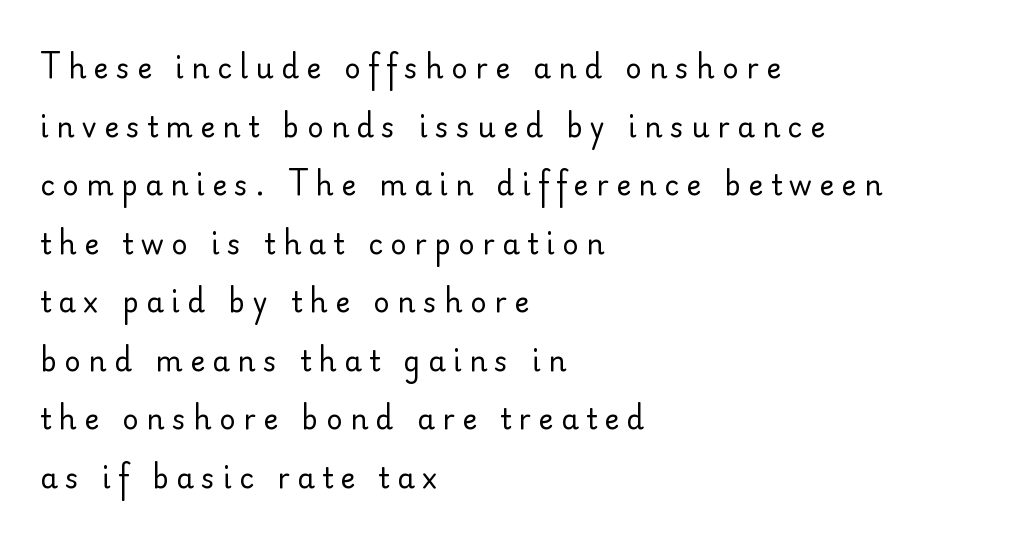
The image shows 28 px regular-weight sans-serif type, upright; set left-aligned, loose line spacing (2.09x), unusually wide letter spacing (+0.27 em), not underlined; low stroke contrast and a small x-height.
